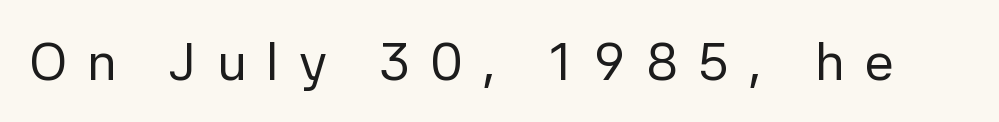
The image shows 53 px regular-weight sans-serif type, upright; set unusually wide letter spacing (+0.37 em), not underlined; low stroke contrast and a medium x-height.
